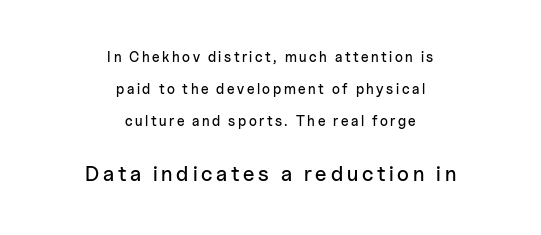
{"italic": "no", "underline": "no", "align": "center", "line_spacing": "loose", "line_spacing_ratio": 2.27, "larger_block": "second", "size_ratio": 1.5, "glyph_px": 21}
